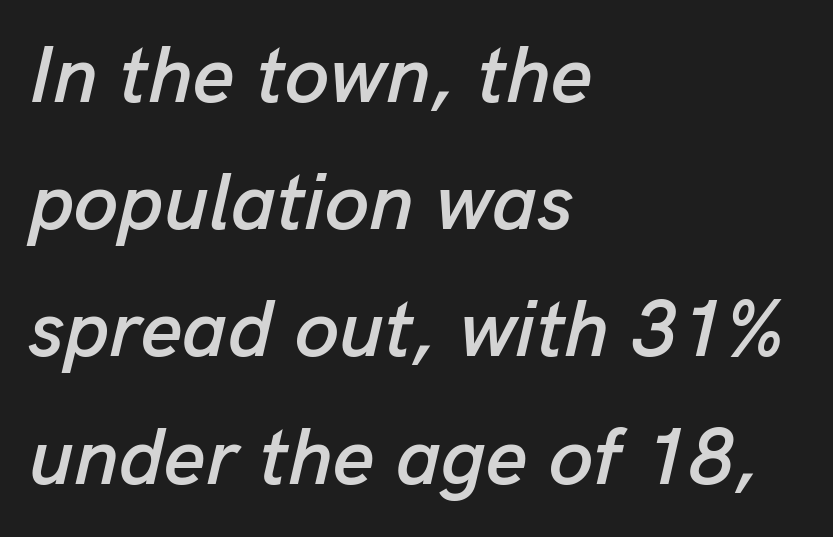
Is this a fixed-width face? No — the glyphs have proportional, varying widths. The line-height multiplier appears to be the usual default. The gaps between neighbouring characters are ordinary and unremarkable. A bare baseline throughout the passage. Does the copy run flush right? No — it runs flush left. Style check: oblique.
